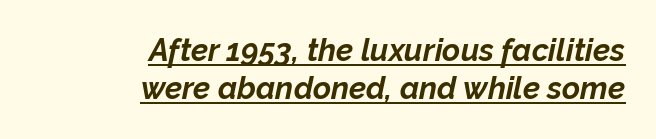
{"italic": "yes", "lean": "right", "slant_degrees": 12, "bold": "yes", "weight": "bold", "width": "normal", "stroke_contrast": "low", "x_height": "medium", "monospaced": "no", "underline": "yes", "align": "right", "line_spacing_ratio": 1.23, "letter_spacing": "normal", "letter_spacing_em": 0.0, "glyph_px": 31}
